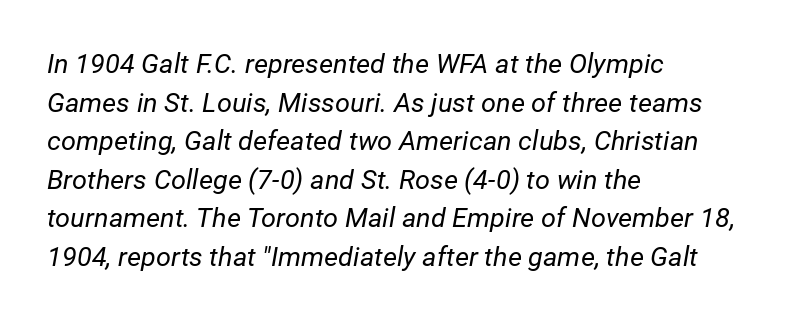
Q: Is the text bold? A: No.
Q: Is the text italic (slanted)? A: Yes, it leans right by about 12 degrees.
Q: Is the text underlined? A: No.
Q: How is the paragraph aligned? A: Left-aligned.
Q: Is the spacing between letters normal or unusually wide? A: Normal.
Q: Is the spacing between lines tight, normal or loose? A: Normal.
